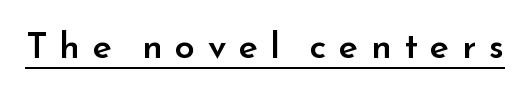
Q: Is the text bold? A: Semi-bold.
Q: Is the text italic (slanted)? A: No, it is upright.
Q: Is the typeface a serif or a sans-serif typeface? A: Sans-serif.
Q: Is the text underlined? A: Yes.
Q: Is the spacing between letters normal or unusually wide? A: Unusually wide.
Q: Width (condensed, normal, or wide)? A: Normal.
Q: Stroke contrast? A: Low.
Q: x-height? A: Small.
Q: Monospaced? A: No.
